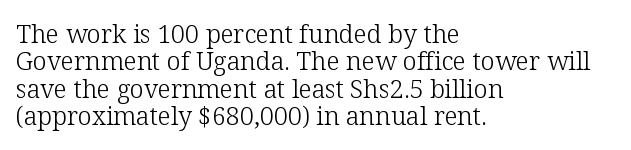
The image shows 25 px text type, upright; set left-aligned, tight line spacing (1.1x), normal letter spacing, not underlined.
